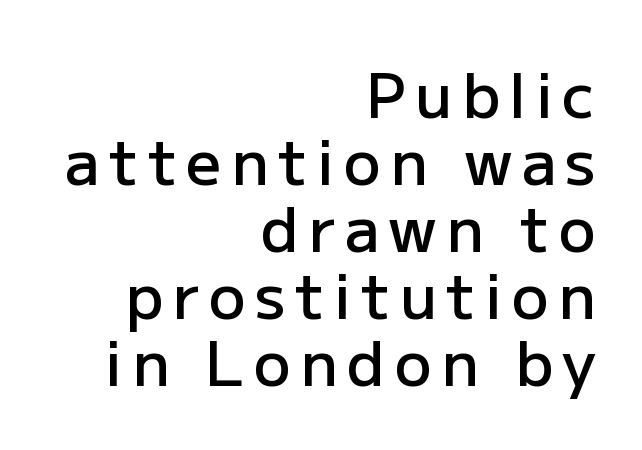
{"serif": "no", "italic": "no", "bold": "semi", "weight": "semibold", "width": "normal", "stroke_contrast": "low", "x_height": "medium", "monospaced": "no", "underline": "no", "align": "right", "line_spacing": "tight", "line_spacing_ratio": 1.08, "glyph_px": 62}
